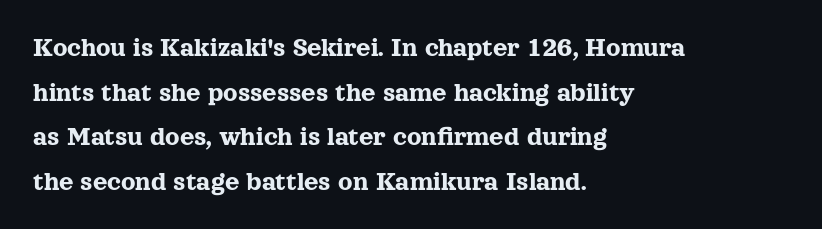
Q: Is the text italic (slanted)? A: No, it is upright.
Q: Is the typeface a serif or a sans-serif typeface? A: Serif.
Q: Is the text underlined? A: No.
Q: How is the paragraph aligned? A: Left-aligned.
Q: Is the spacing between letters normal or unusually wide? A: Normal.
Q: Is the spacing between lines tight, normal or loose? A: Normal.
Q: Width (condensed, normal, or wide)? A: Normal.
Q: x-height? A: Medium.
Q: Monospaced? A: No.
